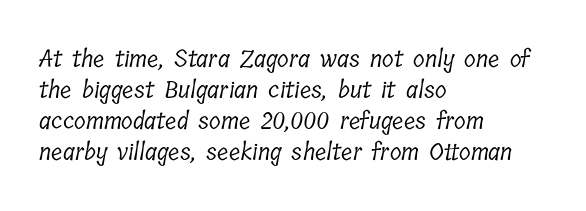
The image shows 24 px text type; set left-aligned, normal line spacing (1.29x), normal letter spacing, not underlined.
